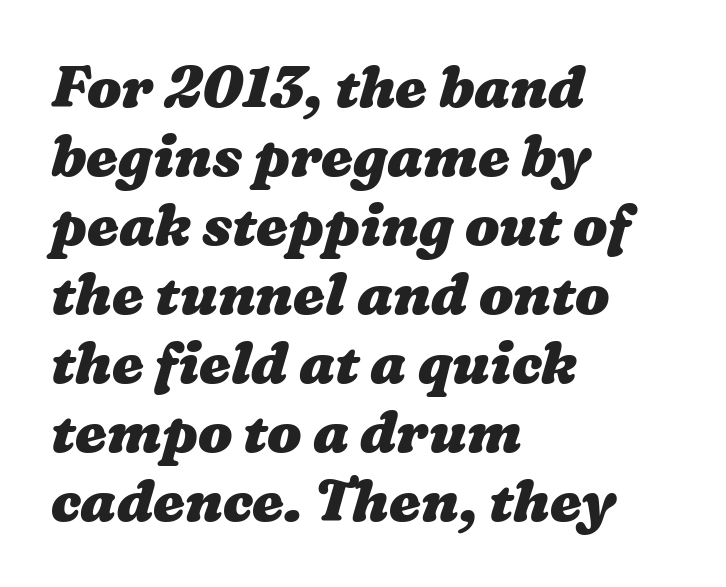
The letters advance in unequal steps, a hallmark of proportional type. The rendering anchors every line to the left-hand side. Type without underlining. The letters sit at their default tracking, neither squeezed nor spread. Thick stems and heavy bowls — unmistakably bold.
